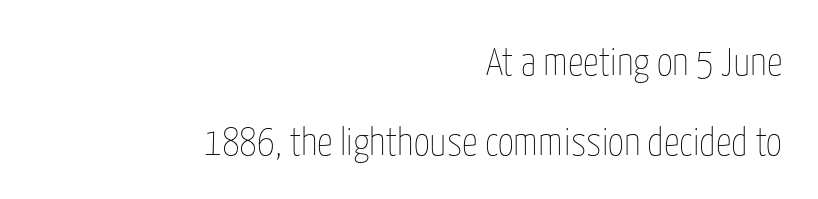
Q: Is the text bold? A: No.
Q: Is the text italic (slanted)? A: No, it is upright.
Q: Is the text underlined? A: No.
Q: How is the paragraph aligned? A: Right-aligned.
Q: Is the spacing between letters normal or unusually wide? A: Normal.
Q: Is the spacing between lines tight, normal or loose? A: Loose.
Q: Width (condensed, normal, or wide)? A: Condensed.
Q: Stroke contrast? A: Low.
Q: x-height? A: Medium.
Q: Monospaced? A: No.
